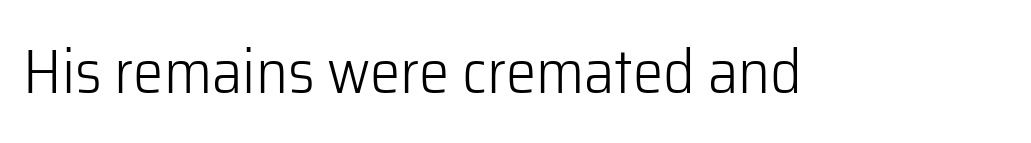
A quiet, ordinary-to-light weight characterises the typeface. The letters stand straight up with perfectly vertical stems. A sans-serif font was chosen for this passage. The area under the type is left untouched. The letters advance in unequal steps, a hallmark of proportional type.
